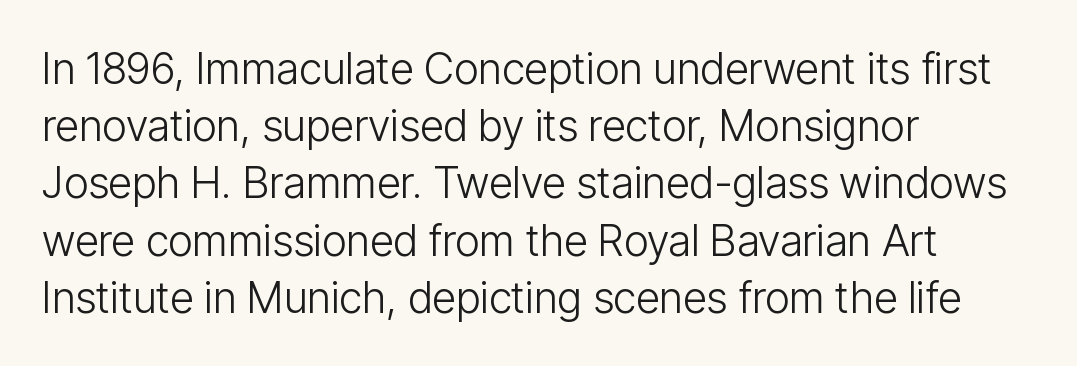
Q: Is the text bold? A: No.
Q: Is the text italic (slanted)? A: No, it is upright.
Q: Is the typeface a serif or a sans-serif typeface? A: Sans-serif.
Q: Is the text underlined? A: No.
Q: How is the paragraph aligned? A: Left-aligned.
Q: Is the spacing between letters normal or unusually wide? A: Normal.
Q: Is the spacing between lines tight, normal or loose? A: Normal.
Q: Width (condensed, normal, or wide)? A: Condensed.
Q: Stroke contrast? A: Low.
Q: x-height? A: Medium.
Q: Monospaced? A: No.
